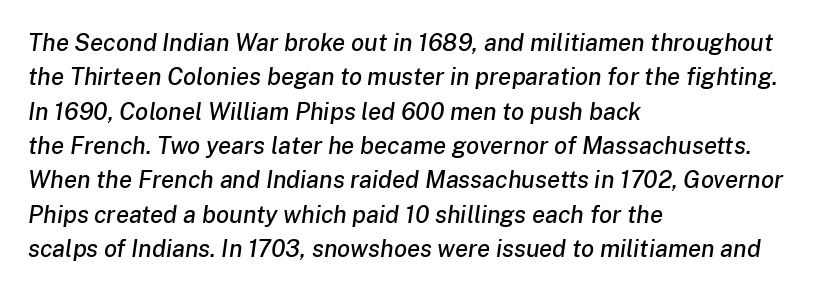
{"italic": "yes", "lean": "right", "slant_degrees": 8, "underline": "no", "align": "left", "line_spacing": "normal", "line_spacing_ratio": 1.43, "letter_spacing": "normal", "letter_spacing_em": 0.0, "glyph_px": 24}
